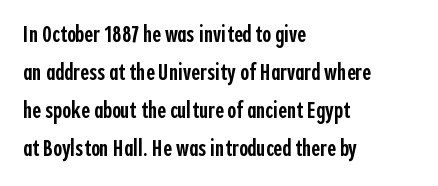
{"italic": "no", "bold": "semi", "underline": "no", "align": "left", "line_spacing": "normal", "line_spacing_ratio": 1.59, "letter_spacing": "normal", "letter_spacing_em": 0.0, "glyph_px": 24}
